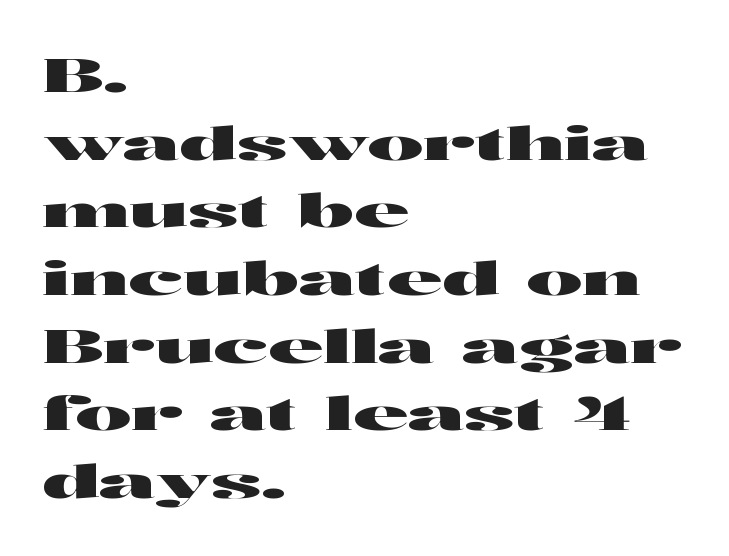
The image shows 47 px wide sans-serif type, upright; set left-aligned, normal line spacing (1.44x), normal letter spacing, not underlined; high stroke contrast and a medium x-height.
